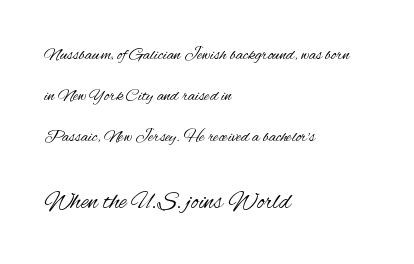
Is this a heavy cut? Hardly; it is regular or lighter. Compared with typical body copy, the letter spacing here is the same. If you measured baseline to baseline, you'd find a long distance. Every row of glyphs begins at an identical x-position on the left. Does the bottom block carry the larger type? Yes, it does.
